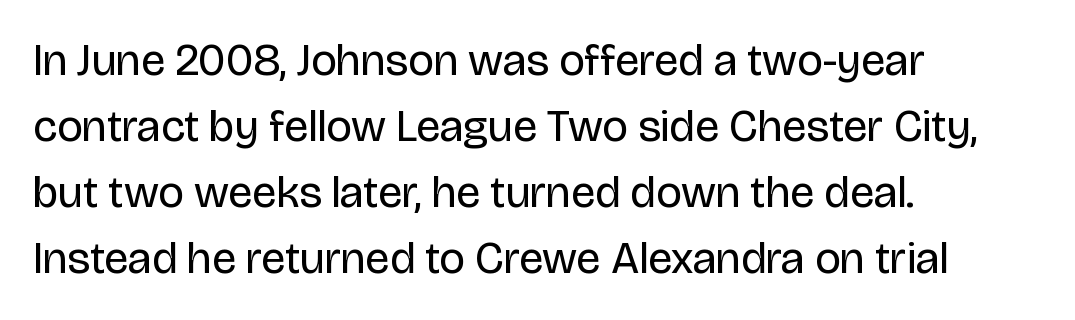
The image shows 45 px regular-weight sans-serif type, upright; set left-aligned, normal line spacing (1.47x), normal letter spacing, not underlined; low stroke contrast and a large x-height.
